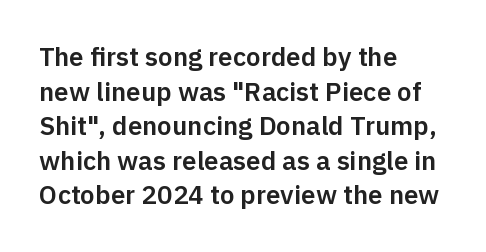
Q: Is the text italic (slanted)? A: No, it is upright.
Q: Is the text underlined? A: No.
Q: How is the paragraph aligned? A: Left-aligned.
Q: Is the spacing between letters normal or unusually wide? A: Normal.
Q: Is the spacing between lines tight, normal or loose? A: Normal.
